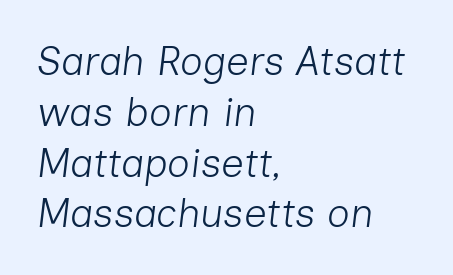
Q: Is the text bold? A: No.
Q: Is the text italic (slanted)? A: Yes, it leans right by about 7 degrees.
Q: Is the text underlined? A: No.
Q: How is the paragraph aligned? A: Left-aligned.
Q: Is the spacing between letters normal or unusually wide? A: Normal.
Q: Is the spacing between lines tight, normal or loose? A: Normal.
Q: Width (condensed, normal, or wide)? A: Normal.
Q: Stroke contrast? A: Low.
Q: x-height? A: Medium.
Q: Monospaced? A: No.
